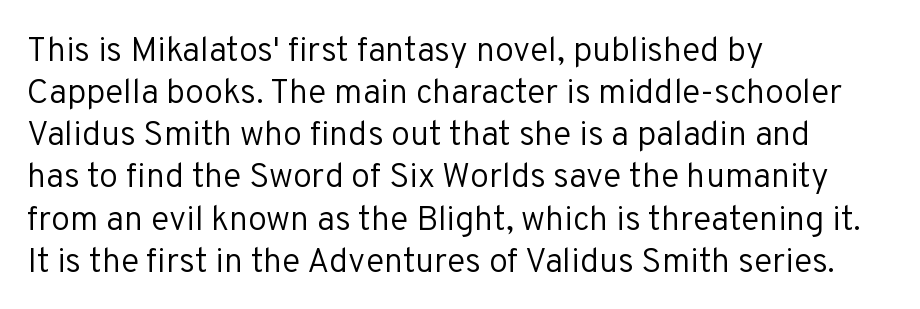
In CSS terms this would be text-align: left. Spacing between characters is what you'd get straight out of the box. These glyphs show unthickened strokes, regular width or finer. This is roman type, the default non-slanted kind.
